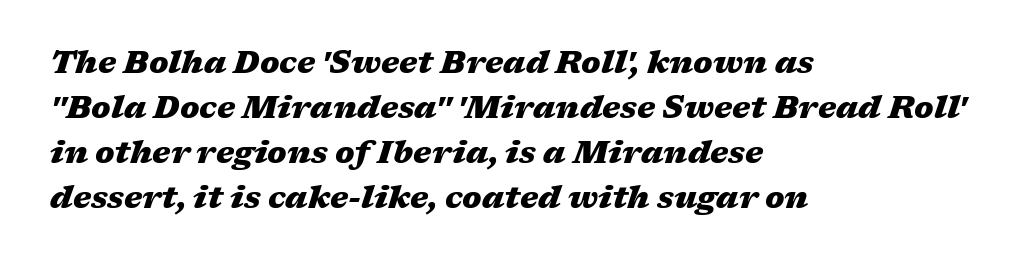
{"italic": "yes", "lean": "right", "slant_degrees": 17, "bold": "yes", "weight": "heavy", "width": "wide", "stroke_contrast": "medium", "x_height": "medium", "monospaced": "no", "underline": "no", "align": "left", "line_spacing": "normal", "line_spacing_ratio": 1.45, "letter_spacing": "normal", "letter_spacing_em": 0.0, "glyph_px": 31}
